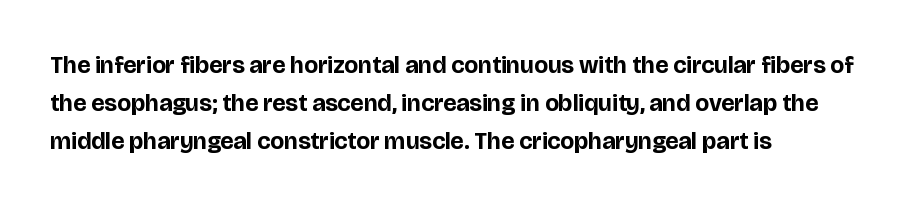
The image shows 24 px bold type, upright; set left-aligned, normal line spacing (1.59x), normal letter spacing, not underlined.
